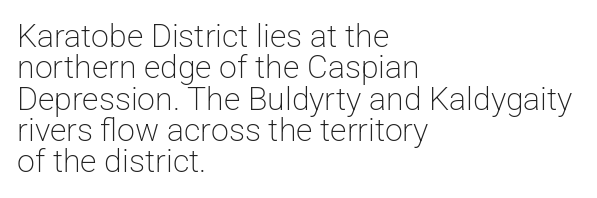
A typesetter would label this face a sans. Looks like regular typesetting: each glyph gets only the width it needs. This rendering features lettering with no underline. Unbolded letterforms with no extra heft. Do the letters lean? They stand straight. What's the leading like? Squeezed, with rows nearly overlapping.
